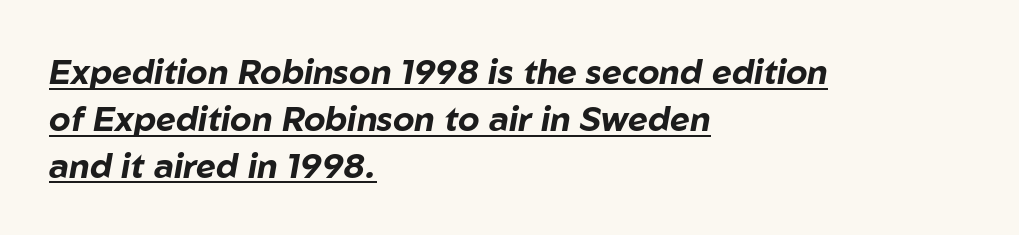
Notice how the passage keeps a crisp vertical edge on the left only. Underline: present. Nobody touched the tracking dial on this one. Its strokes are broad and dark, the hallmark of bold type.
